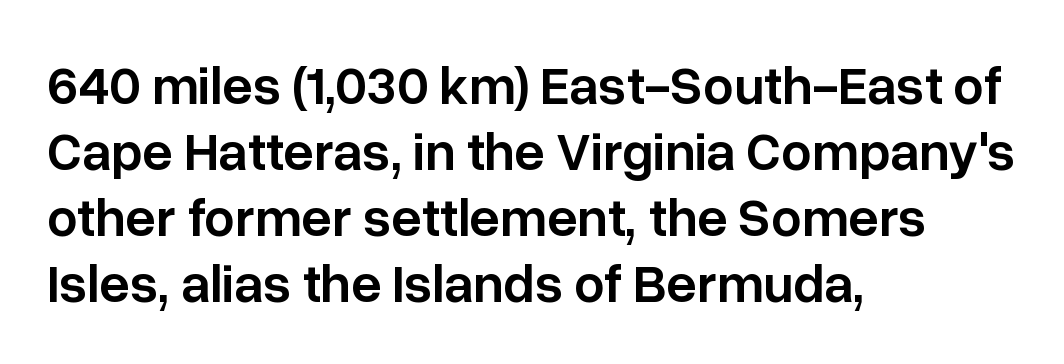
{"serif": "no", "italic": "no", "bold": "semi", "weight": "semibold", "width": "normal", "stroke_contrast": "low", "x_height": "medium", "monospaced": "no", "underline": "no", "align": "left", "line_spacing_ratio": 1.22, "letter_spacing": "normal", "letter_spacing_em": 0.0, "glyph_px": 54}
